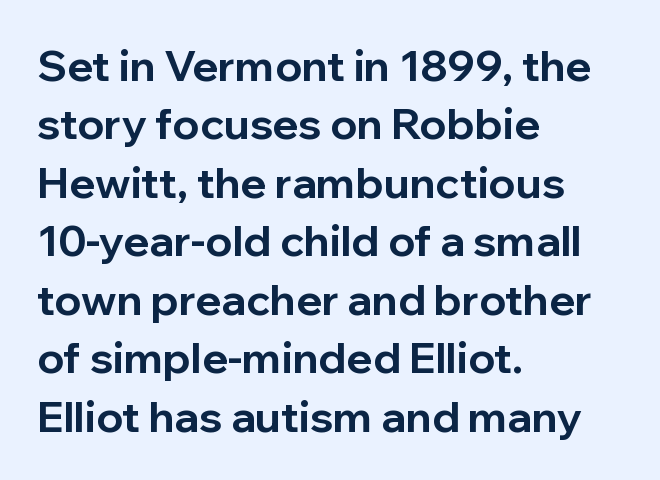
The image shows 43 px bold sans-serif type, upright; set left-aligned, normal line spacing (1.36x), normal letter spacing, not underlined; low stroke contrast and a medium x-height.
